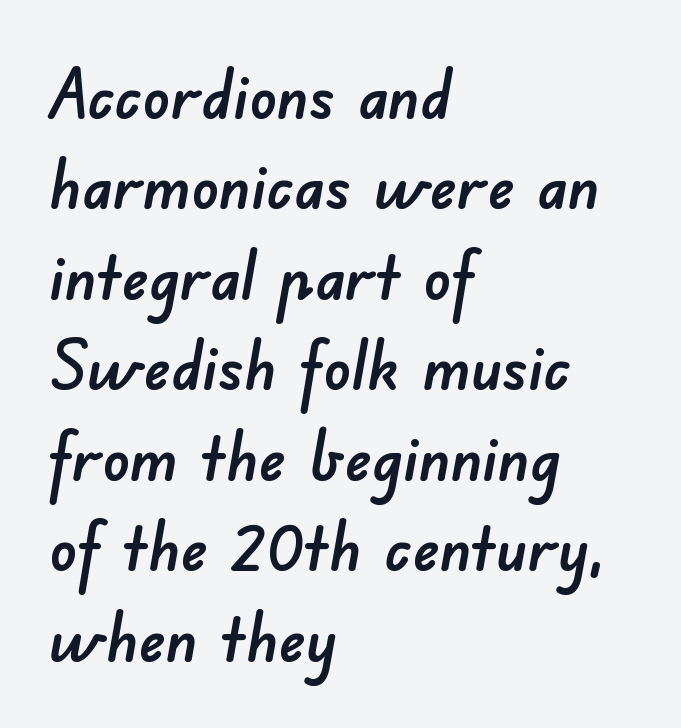
The image shows 68 px sans-serif type; set left-aligned, normal line spacing (1.33x), normal letter spacing, not underlined; low stroke contrast and a small x-height.
